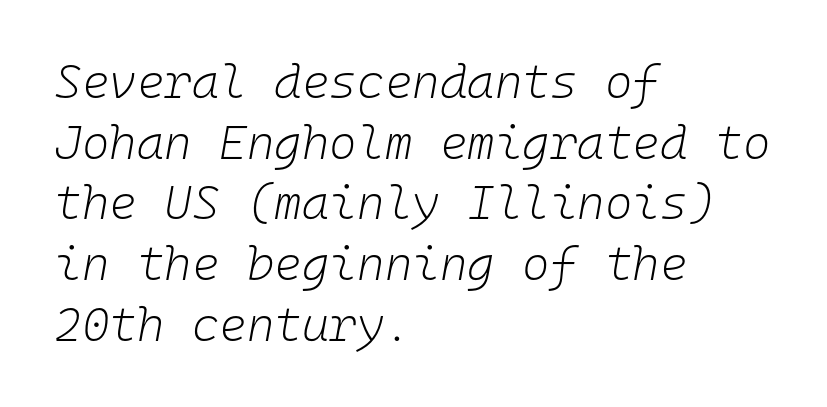
The image shows 47 px light type, italic (leaning right), monospaced; set left-aligned, normal line spacing (1.29x), normal letter spacing, not underlined; low stroke contrast and a medium x-height.
